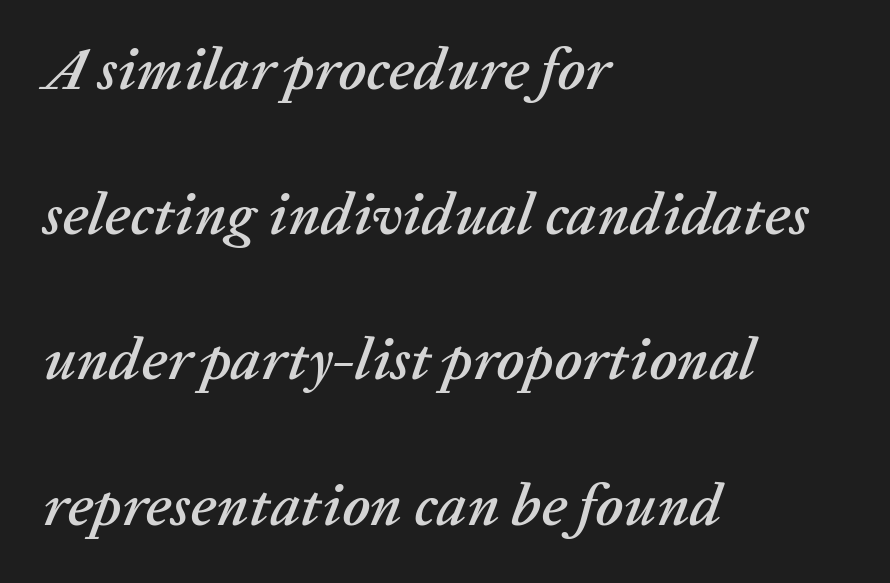
Q: Is the text italic (slanted)? A: Yes, it leans right by about 20 degrees.
Q: Is the text underlined? A: No.
Q: How is the paragraph aligned? A: Left-aligned.
Q: Is the spacing between letters normal or unusually wide? A: Normal.
Q: Is the spacing between lines tight, normal or loose? A: Loose.
Q: Width (condensed, normal, or wide)? A: Normal.
Q: Stroke contrast? A: Low.
Q: x-height? A: Medium.
Q: Monospaced? A: No.
